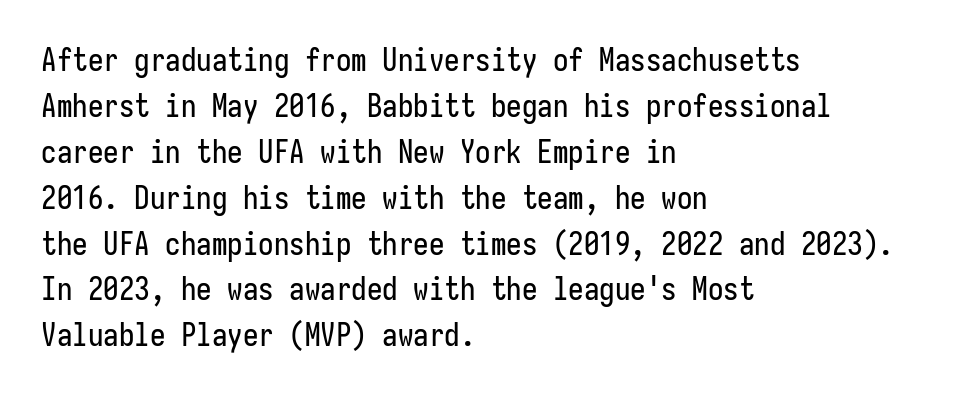
Q: Is the text italic (slanted)? A: No, it is upright.
Q: Is the typeface a serif or a sans-serif typeface? A: Sans-serif.
Q: Is the text underlined? A: No.
Q: How is the paragraph aligned? A: Left-aligned.
Q: Is the spacing between letters normal or unusually wide? A: Normal.
Q: Is the spacing between lines tight, normal or loose? A: Normal.
Q: Width (condensed, normal, or wide)? A: Condensed.
Q: Stroke contrast? A: Low.
Q: x-height? A: Medium.
Q: Monospaced? A: Yes.
